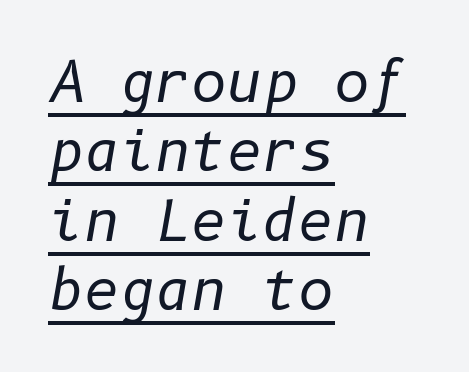
The image shows 55 px regular-weight type, italic (leaning right); set left-aligned, normal line spacing (1.26x), normal letter spacing, underlined; low stroke contrast and a medium x-height.
